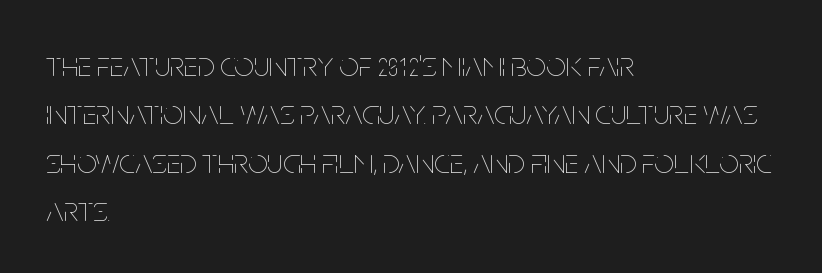
The image shows 35 px thin, condensed type, upright; set left-aligned, normal line spacing (1.38x), normal letter spacing, not underlined; low stroke contrast and a large x-height.
